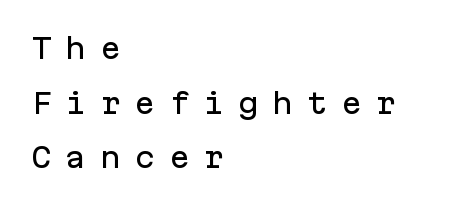
{"serif": "no", "italic": "no", "width": "normal", "stroke_contrast": "low", "x_height": "medium", "monospaced": "yes", "underline": "no", "align": "left", "line_spacing": "loose", "line_spacing_ratio": 1.95, "letter_spacing": "wide", "letter_spacing_em": 0.48, "glyph_px": 28}
